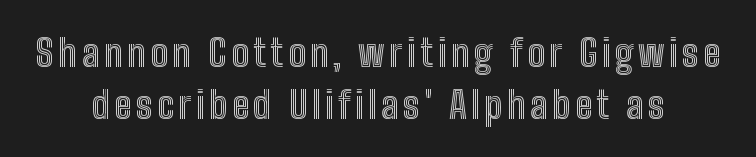
{"italic": "no", "width": "condensed", "x_height": "medium", "monospaced": "no", "underline": "no", "line_spacing": "normal", "line_spacing_ratio": 1.4, "glyph_px": 37}
